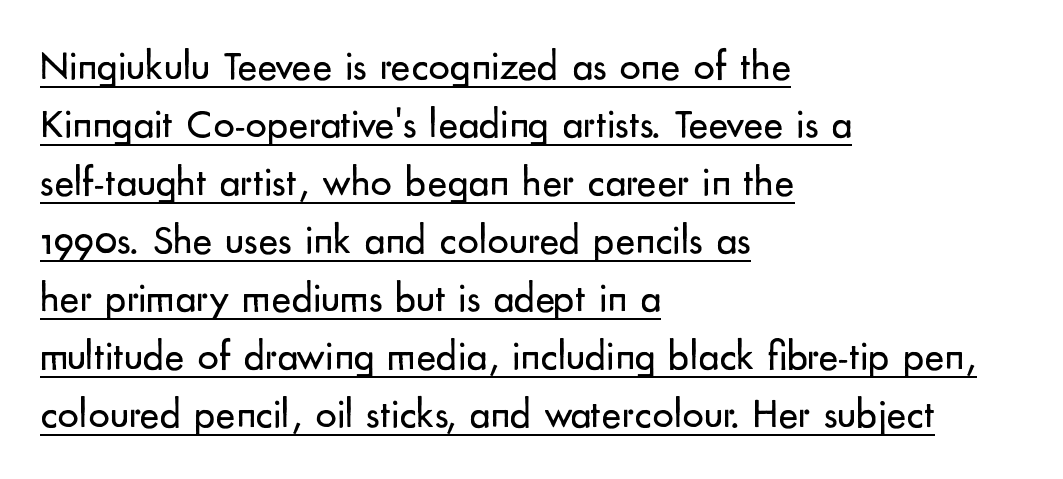
These lines are set flush left with a ragged right edge. The tracking reads as untouched default to a designer's eye. Is this a fixed-width face? No — the glyphs have proportional, varying widths. What's the leading like? Ordinary, nothing unusual. The glyphs in this specimen are sans serif. The rendered words wear a rule along their underside.
